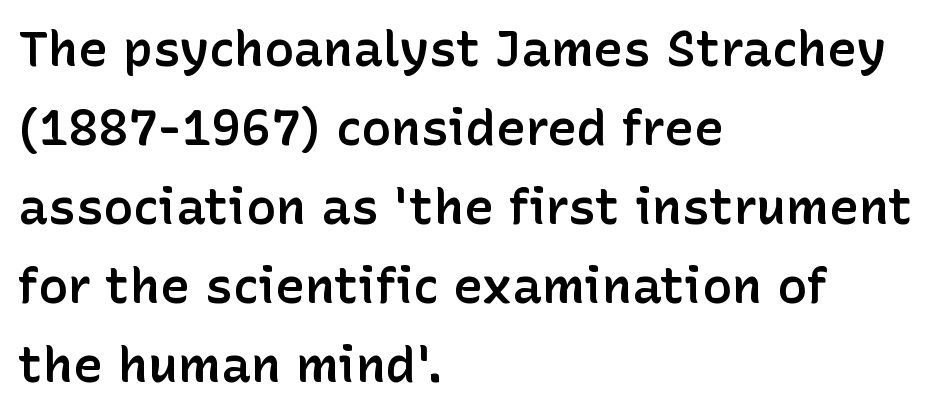
Q: Is the text bold? A: Semi-bold.
Q: Is the text italic (slanted)? A: No, it is upright.
Q: Is the typeface a serif or a sans-serif typeface? A: Sans-serif.
Q: Is the text underlined? A: No.
Q: How is the paragraph aligned? A: Left-aligned.
Q: Is the spacing between letters normal or unusually wide? A: Normal.
Q: Is the spacing between lines tight, normal or loose? A: Normal.
Q: Width (condensed, normal, or wide)? A: Normal.
Q: Stroke contrast? A: Low.
Q: x-height? A: Medium.
Q: Monospaced? A: No.
